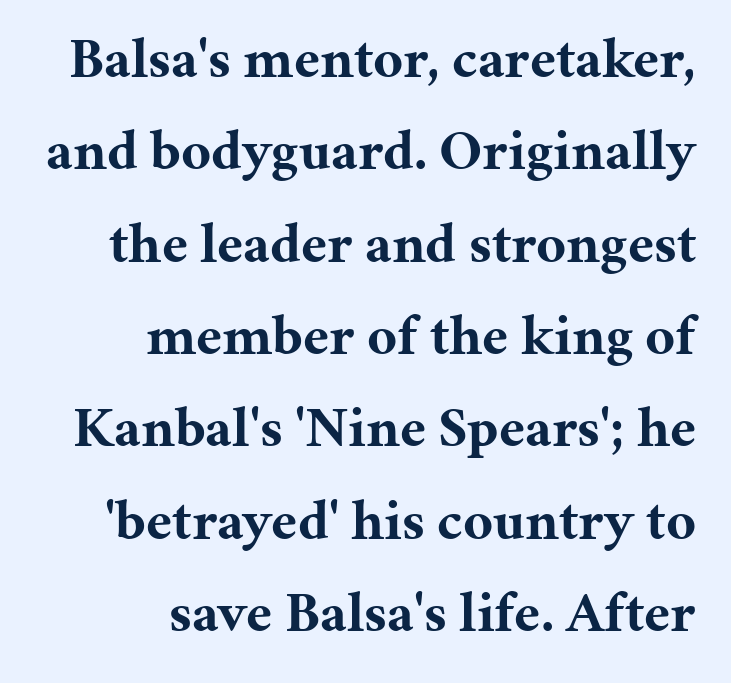
The rendering keeps characters at their native spacing. Think of a printed novel: that variable character pitch is what you see here. Each line ends at the same right margin while the left side varies. In terms of leading, this rendering sits right in the middle. The face used here is seriffed, in the tradition of book romans.
